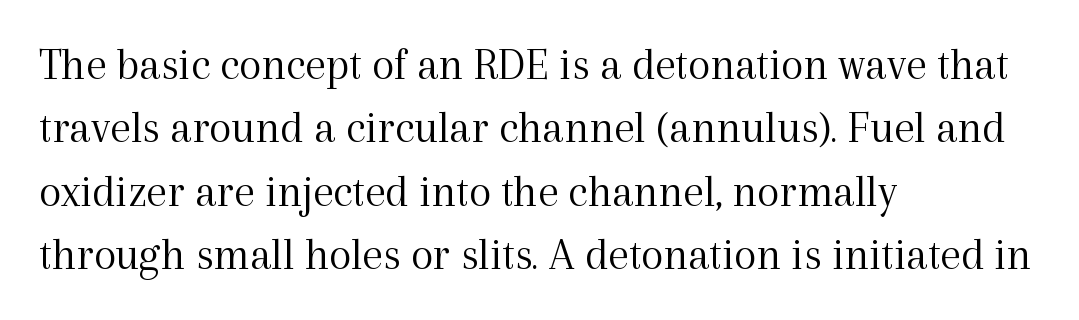
The image shows 46 px light serif type, upright; set left-aligned, normal line spacing (1.38x), normal letter spacing, not underlined; a medium x-height.
